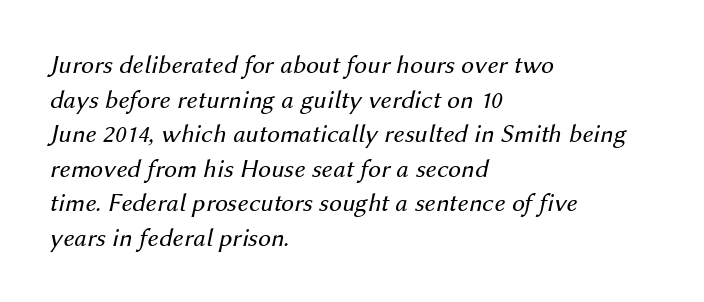
The image shows 26 px text type, italic (leaning right); set left-aligned, normal line spacing (1.33x), normal letter spacing, not underlined.
